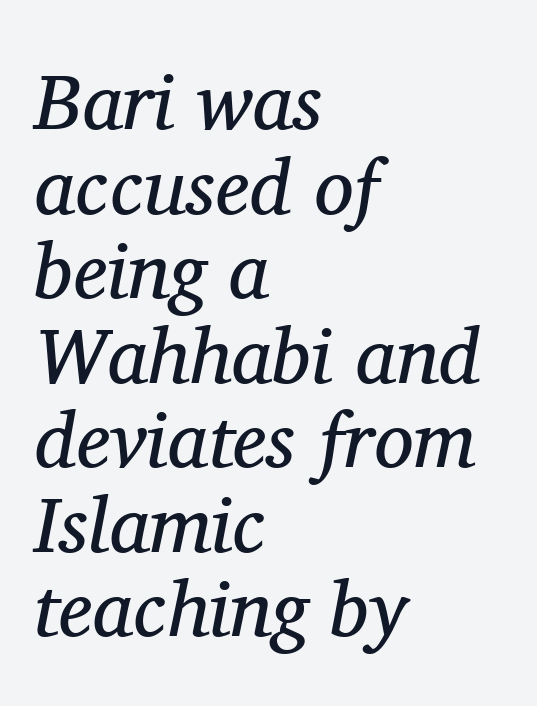
The letterforms sit shoulder to shoulder at normal distance. Plain, unruled lines of type. Yep, those are serifs on the letters. The axis of the letterforms is tilted away from vertical. The font is comparable to plain body text, perhaps lighter. Each letter keeps its own natural width here, so spacing adapts to shape.
